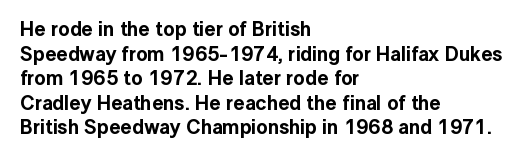
{"italic": "no", "underline": "no", "align": "left", "line_spacing_ratio": 1.23, "letter_spacing": "normal", "letter_spacing_em": 0.0, "glyph_px": 20}
